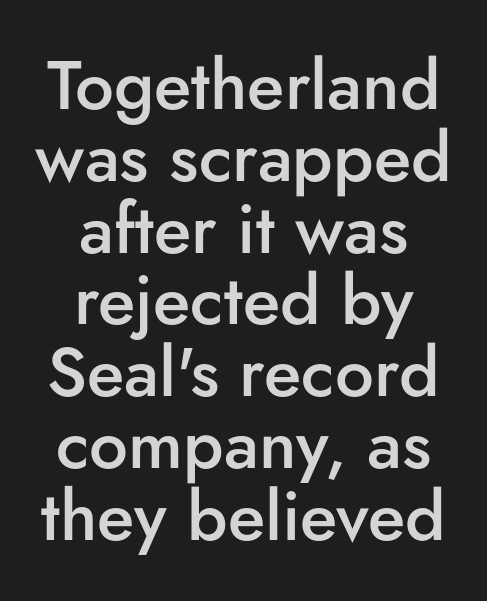
Look at the tracking — it's just the regular setting, nothing added. Horizontal bands of white between lines are thin slivers. Visually the block forms a symmetrical silhouette, jagged on both flanks. A bit beefed up — I'd call it semibold rather than bold.
